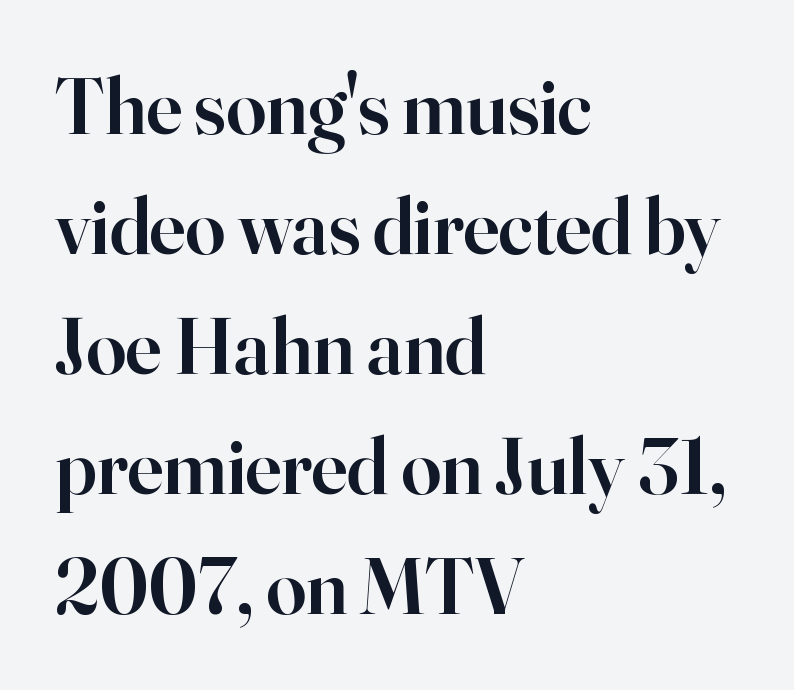
A typesetter would call this leading conventional body-copy spacing. When letters stand straight like this, we call the style roman or upright. This is moderately heavy type, rendered in semibold. Each letter's strokes conclude with small projecting serifs. The line texture is even and compact thanks to regular tracking.
